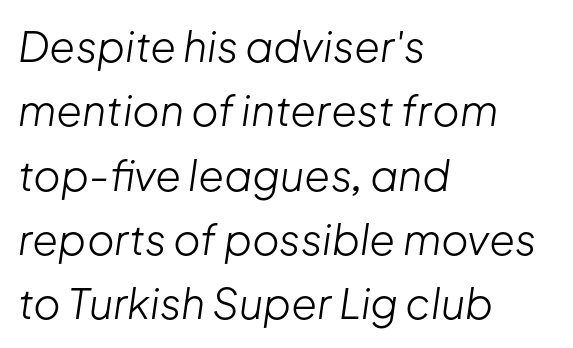
The image shows 42 px light type, italic (leaning right); set left-aligned, normal line spacing (1.53x), normal letter spacing, not underlined; low stroke contrast and a medium x-height.
